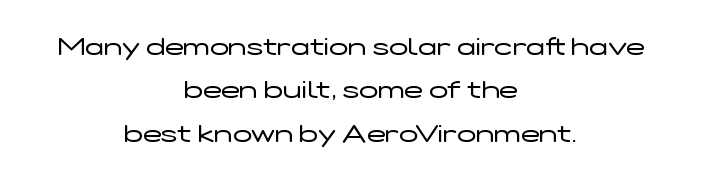
Q: Is the text bold? A: No.
Q: Is the text italic (slanted)? A: No, it is upright.
Q: Is the text underlined? A: No.
Q: How is the paragraph aligned? A: Centered.
Q: Is the spacing between letters normal or unusually wide? A: Normal.
